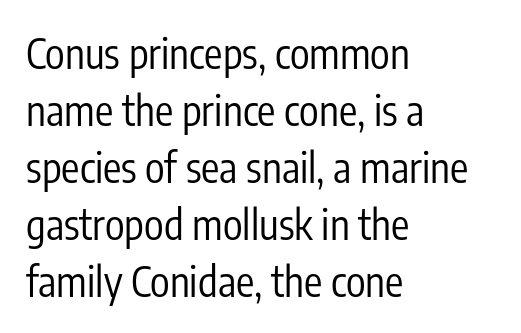
Q: Is the text bold? A: No.
Q: Is the text italic (slanted)? A: No, it is upright.
Q: Is the typeface a serif or a sans-serif typeface? A: Sans-serif.
Q: Is the text underlined? A: No.
Q: How is the paragraph aligned? A: Left-aligned.
Q: Is the spacing between letters normal or unusually wide? A: Normal.
Q: Is the spacing between lines tight, normal or loose? A: Normal.
Q: Width (condensed, normal, or wide)? A: Condensed.
Q: Stroke contrast? A: Low.
Q: x-height? A: Medium.
Q: Monospaced? A: No.
